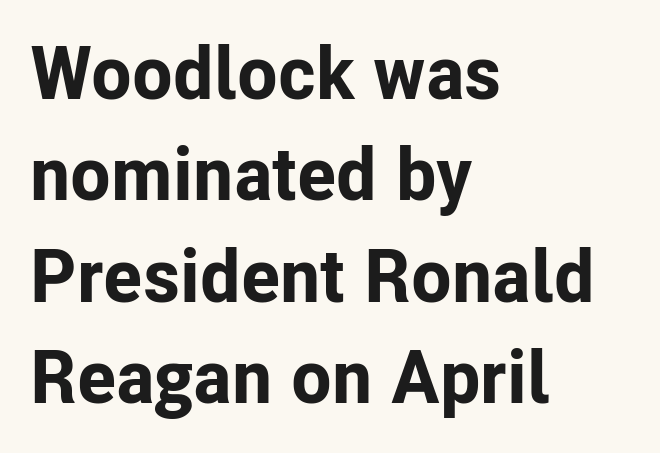
{"serif": "no", "italic": "no", "bold": "yes", "weight": "bold", "width": "normal", "stroke_contrast": "low", "x_height": "medium", "monospaced": "no", "underline": "no", "align": "left", "line_spacing": "normal", "line_spacing_ratio": 1.37, "letter_spacing": "normal", "letter_spacing_em": 0.0, "glyph_px": 74}
